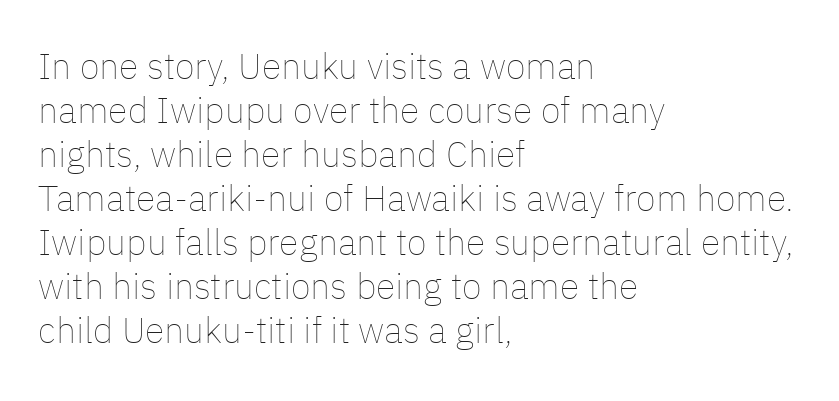
The lines are quadded left. The glyphs are unaccompanied by any horizontal stroke below them. Caption: standard tracking, unaltered. The passage shown is typed in a proportional face where columns would drift. Style check: upright. The font sits on the lighter half of the weight spectrum, regular included.
